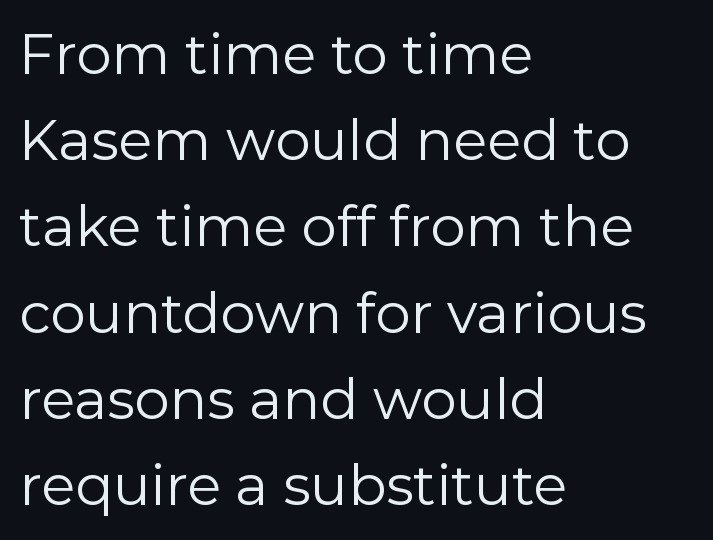
The image shows 56 px regular-weight sans-serif type, upright; set left-aligned, normal line spacing (1.54x), normal letter spacing, not underlined; low stroke contrast and a medium x-height.
